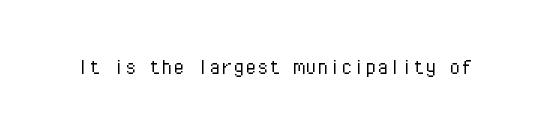
Q: Is the text bold? A: No.
Q: Is the text italic (slanted)? A: No, it is upright.
Q: Is the text underlined? A: No.
Q: Is the spacing between letters normal or unusually wide? A: Normal.
